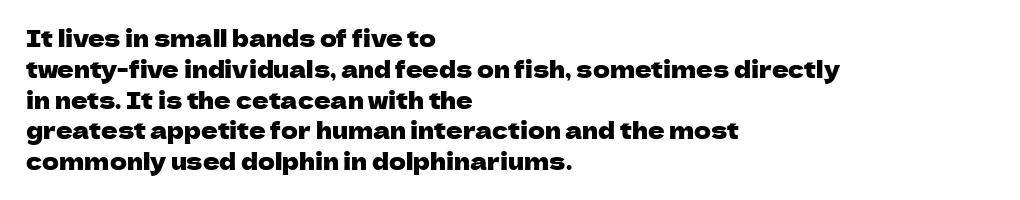
{"italic": "no", "underline": "no", "align": "left", "line_spacing": "normal", "line_spacing_ratio": 1.34, "letter_spacing": "normal", "letter_spacing_em": 0.0, "glyph_px": 23}
